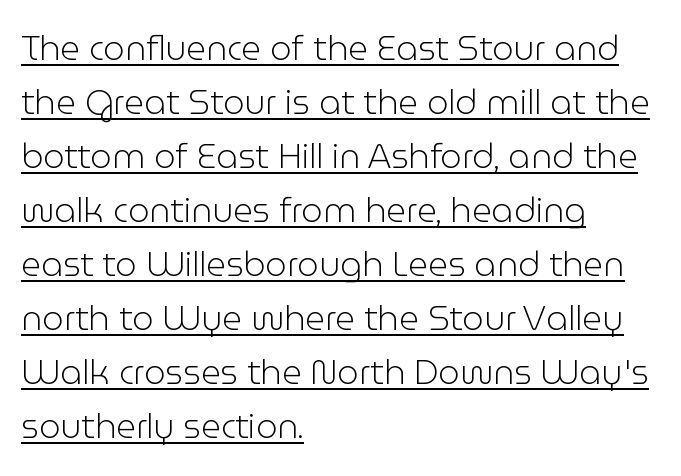
The image shows 34 px light sans-serif type, upright; set left-aligned, normal line spacing (1.59x), normal letter spacing, underlined; low stroke contrast and a medium x-height.
